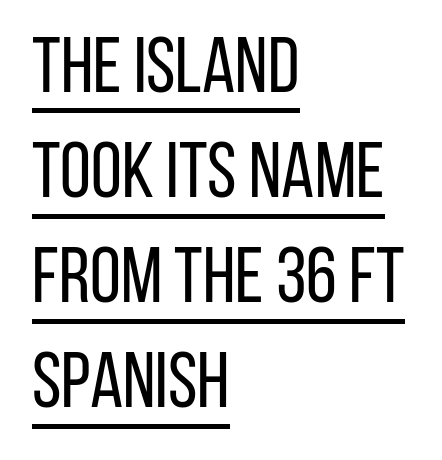
It's the straight-up-and-down kind of type. These lines are set flush left with a ragged right edge. Think standard paragraph weight, or any step lighter than that. The face used here appears with an underline applied. Looks like regular typesetting: each glyph gets only the width it needs. This block has exactly the height ordinary leading produces.
